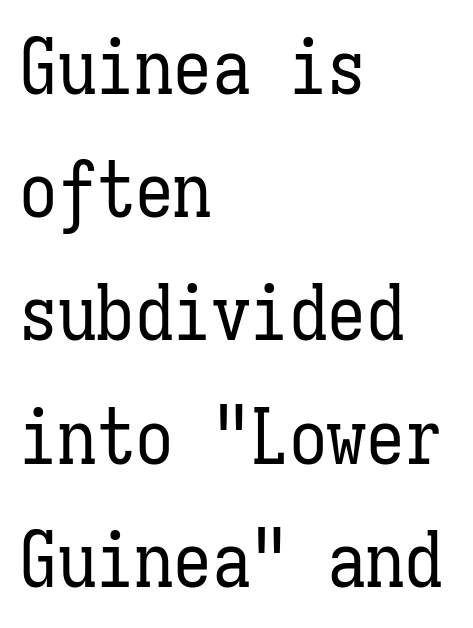
{"italic": "no", "bold": "no", "weight": "regular", "width": "condensed", "stroke_contrast": "low", "x_height": "medium", "monospaced": "yes", "underline": "no", "align": "left", "line_spacing": "normal", "line_spacing_ratio": 1.6, "letter_spacing": "normal", "letter_spacing_em": 0.0, "glyph_px": 77}
